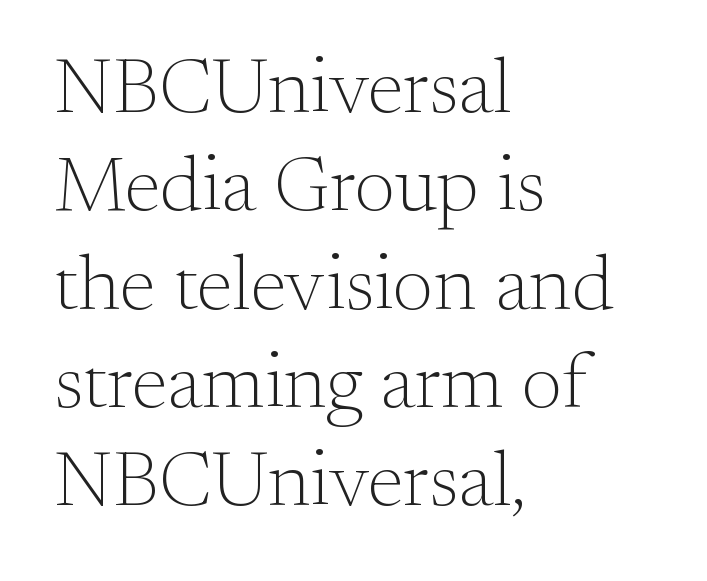
{"serif": "yes", "italic": "no", "bold": "no", "weight": "light", "width": "normal", "stroke_contrast": "medium", "x_height": "small", "monospaced": "no", "underline": "no", "align": "left", "line_spacing": "normal", "line_spacing_ratio": 1.26, "letter_spacing": "normal", "letter_spacing_em": 0.0, "glyph_px": 78}
